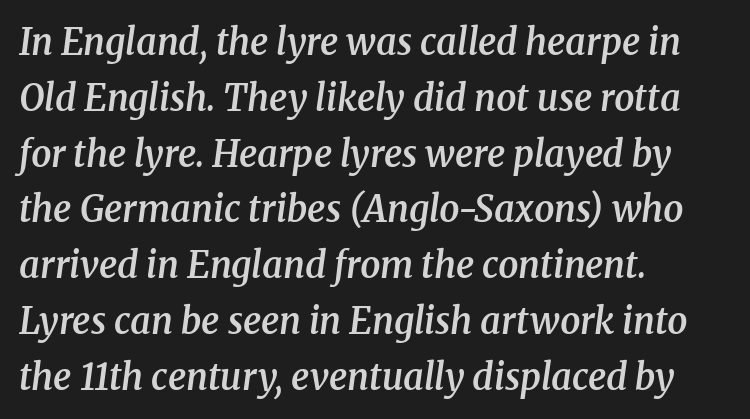
Leftover space on each line is placed entirely after the last word. Is the type slanted? Yes — the strokes lean at a clear angle. Reading down the column, the eye jumps a familiar distance to each next line. Characters follow at the spacing the type designer built in. The glyphs in this specimen are seriffed. Strokes here are thickened, but only to semibold level.
